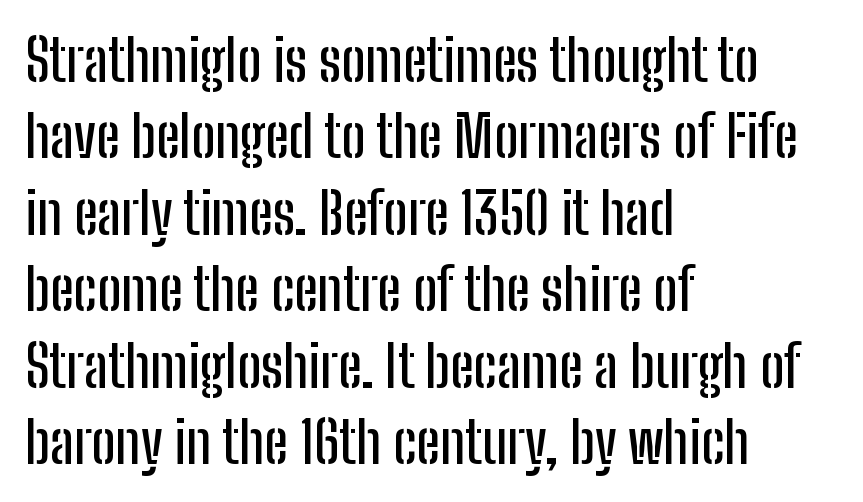
{"serif": "no", "italic": "no", "width": "condensed", "stroke_contrast": "low", "x_height": "medium", "monospaced": "no", "underline": "no", "align": "left", "line_spacing": "normal", "line_spacing_ratio": 1.34, "letter_spacing": "normal", "letter_spacing_em": 0.0, "glyph_px": 57}
